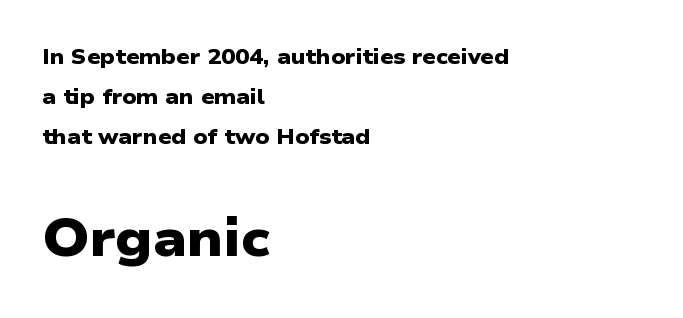
Q: Is the text bold? A: Yes.
Q: Is the typeface a serif or a sans-serif typeface? A: Sans-serif.
Q: Is the text underlined? A: No.
Q: How is the paragraph aligned? A: Left-aligned.
Q: Is the spacing between letters normal or unusually wide? A: Normal.
Q: Is the spacing between lines tight, normal or loose? A: Loose.
Q: Which block of text is set in a larger size, the first (top) or the second (bottom)? A: The second (bottom) one.
Q: Width (condensed, normal, or wide)? A: Wide.
Q: Stroke contrast? A: Low.
Q: x-height? A: Medium.
Q: Monospaced? A: No.
